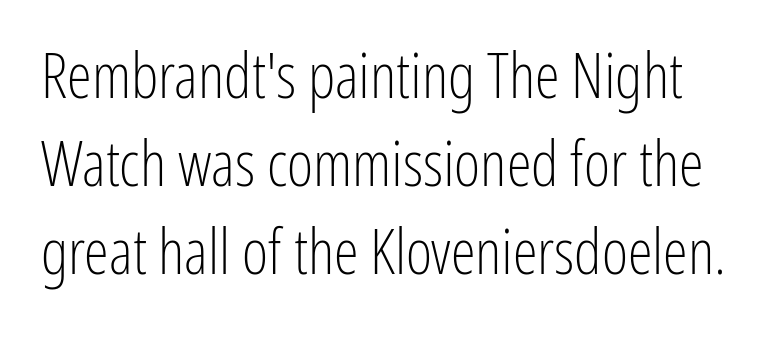
Q: Is the text bold? A: No.
Q: Is the text italic (slanted)? A: No, it is upright.
Q: Is the typeface a serif or a sans-serif typeface? A: Sans-serif.
Q: Is the text underlined? A: No.
Q: Is the spacing between letters normal or unusually wide? A: Normal.
Q: Is the spacing between lines tight, normal or loose? A: Normal.
Q: Width (condensed, normal, or wide)? A: Condensed.
Q: Stroke contrast? A: Low.
Q: x-height? A: Medium.
Q: Monospaced? A: No.
